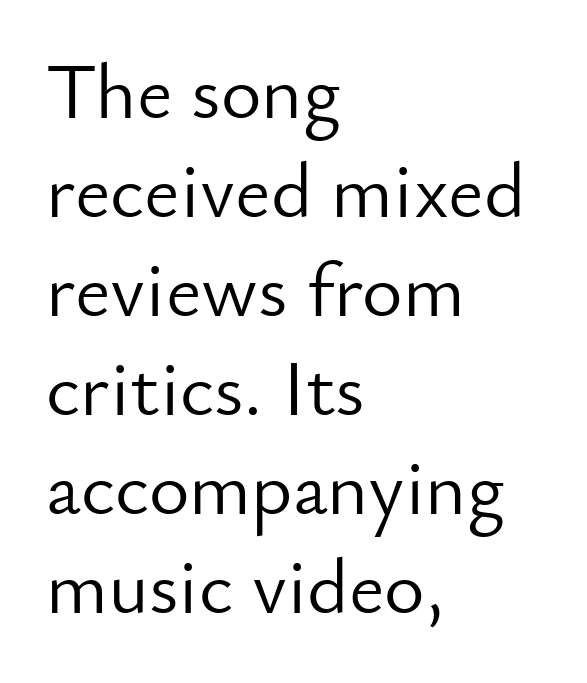
Q: Is the text bold? A: No.
Q: Is the text italic (slanted)? A: No, it is upright.
Q: Is the typeface a serif or a sans-serif typeface? A: Sans-serif.
Q: Is the text underlined? A: No.
Q: How is the paragraph aligned? A: Left-aligned.
Q: Is the spacing between letters normal or unusually wide? A: Normal.
Q: Is the spacing between lines tight, normal or loose? A: Normal.
Q: Width (condensed, normal, or wide)? A: Normal.
Q: Stroke contrast? A: Low.
Q: x-height? A: Small.
Q: Monospaced? A: No.
